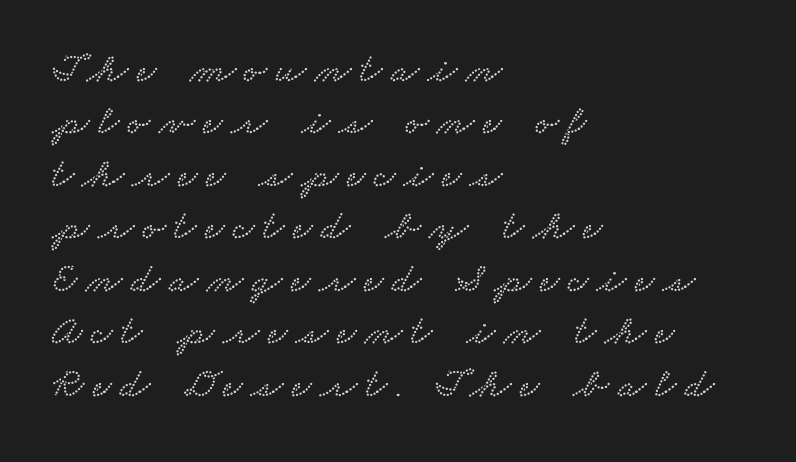
Q: Is the typeface a serif or a sans-serif typeface? A: Serif.
Q: Is the text underlined? A: No.
Q: How is the paragraph aligned? A: Left-aligned.
Q: Is the spacing between letters normal or unusually wide? A: Unusually wide.
Q: Is the spacing between lines tight, normal or loose? A: Normal.
Q: Width (condensed, normal, or wide)? A: Wide.
Q: Stroke contrast? A: Low.
Q: x-height? A: Small.
Q: Monospaced? A: No.
